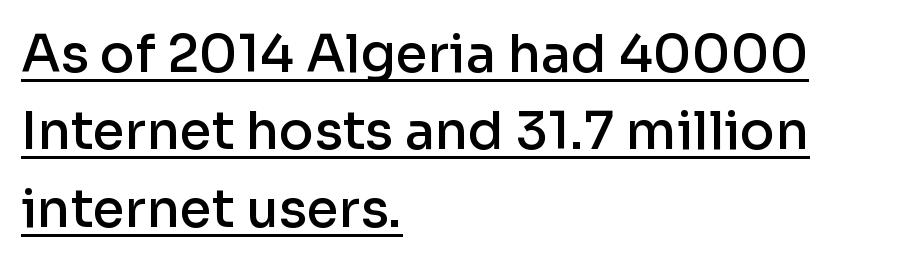
The image shows 52 px semibold sans-serif type, upright; set left-aligned, normal line spacing (1.49x), normal letter spacing, underlined; low stroke contrast and a medium x-height.
